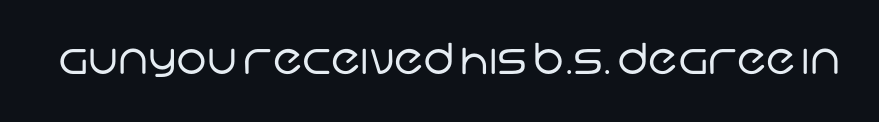
The image shows 43 px regular-weight sans-serif type; set normal letter spacing, not underlined; low stroke contrast and a large x-height.
